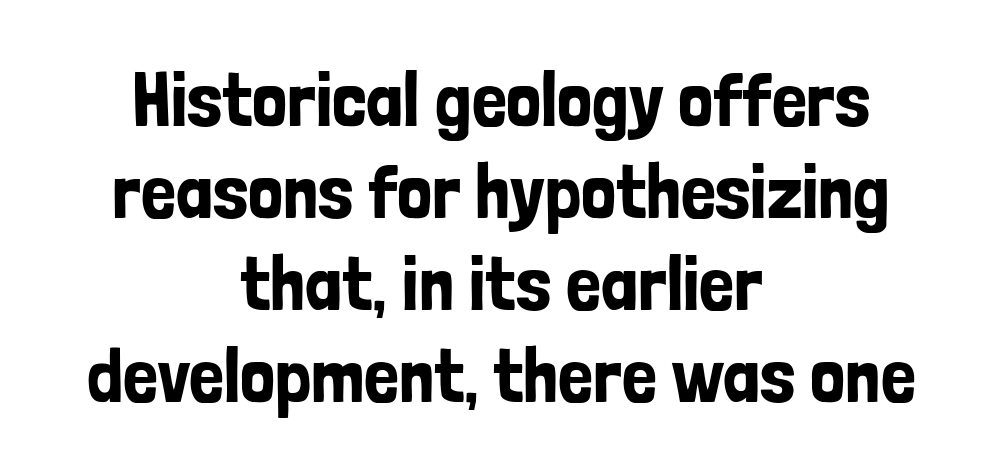
Default kerning and tracking; the words read as compact shapes. Looks like regular typesetting: each glyph gets only the width it needs. Check the space under the baseline: it is left empty. The passage is arranged like a title page — every line centered.
